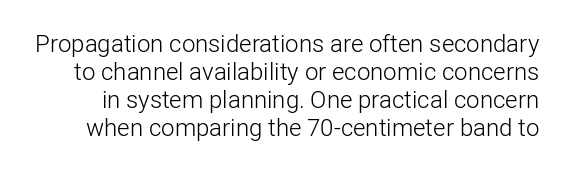
Quick note: underline off. The specimen reads as upright at a glance. The passage shown has conventional tracking throughout. Think standard paragraph weight, or any step lighter than that.
